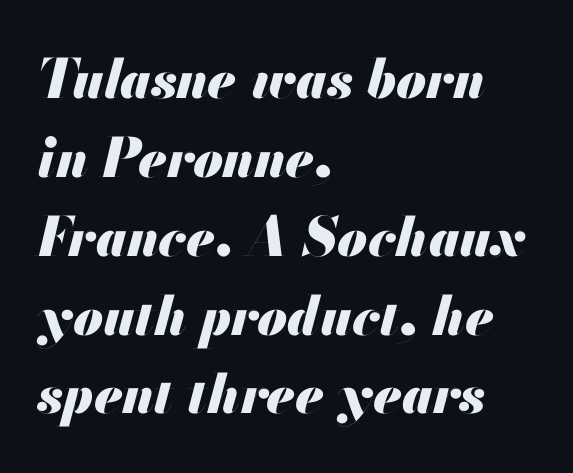
{"italic": "yes", "lean": "right", "slant_degrees": 13, "bold": "yes", "weight": "heavy", "width": "normal", "stroke_contrast": "medium", "x_height": "small", "monospaced": "no", "underline": "no", "align": "left", "line_spacing": "normal", "line_spacing_ratio": 1.46, "letter_spacing": "normal", "letter_spacing_em": 0.0, "glyph_px": 54}
